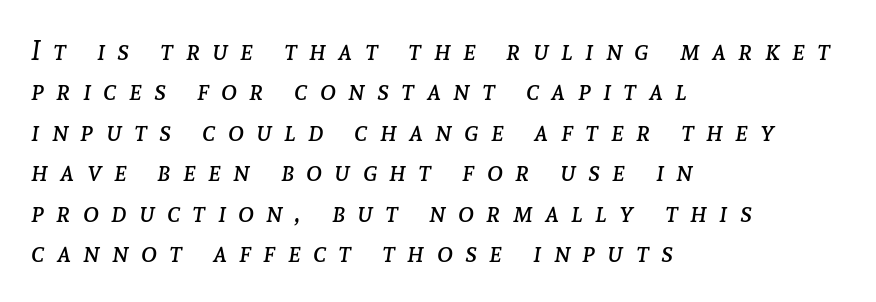
Someone cranked the tracking dial way up on this one. A clean baseline with only descenders dipping below it. Is the type slanted? Yes — the strokes lean at a clear angle. No extra ink here — the face is not bold. A typesetter would call this leading conventional body-copy spacing.
